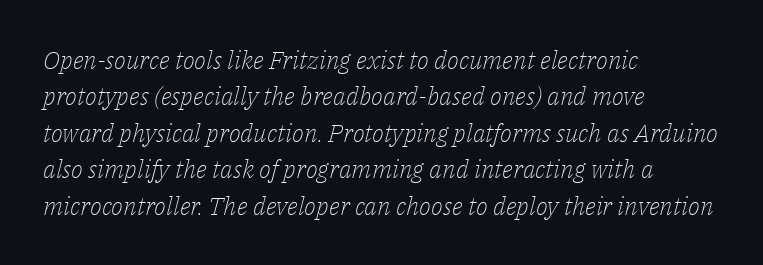
The image shows 25 px text type, italic (leaning right); set left-aligned, normal line spacing (1.46x), normal letter spacing, not underlined.
